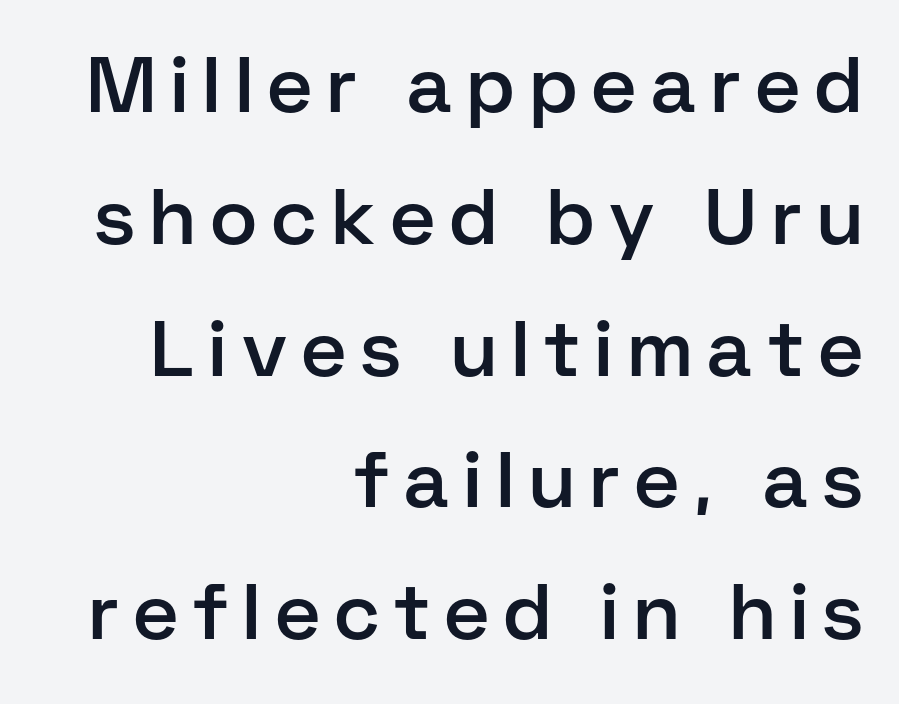
Q: Is the text bold? A: Semi-bold.
Q: Is the text italic (slanted)? A: No, it is upright.
Q: Is the typeface a serif or a sans-serif typeface? A: Sans-serif.
Q: Is the text underlined? A: No.
Q: How is the paragraph aligned? A: Right-aligned.
Q: Is the spacing between letters normal or unusually wide? A: Unusually wide.
Q: Is the spacing between lines tight, normal or loose? A: Normal.
Q: Width (condensed, normal, or wide)? A: Normal.
Q: Stroke contrast? A: Low.
Q: x-height? A: Medium.
Q: Monospaced? A: No.
